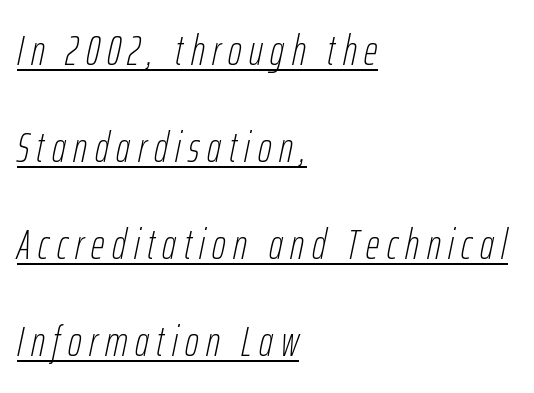
{"italic": "yes", "lean": "right", "slant_degrees": 12, "bold": "no", "weight": "thin", "width": "condensed", "stroke_contrast": "low", "x_height": "medium", "monospaced": "no", "underline": "yes", "align": "left", "line_spacing": "loose", "line_spacing_ratio": 2.31, "glyph_px": 42}
